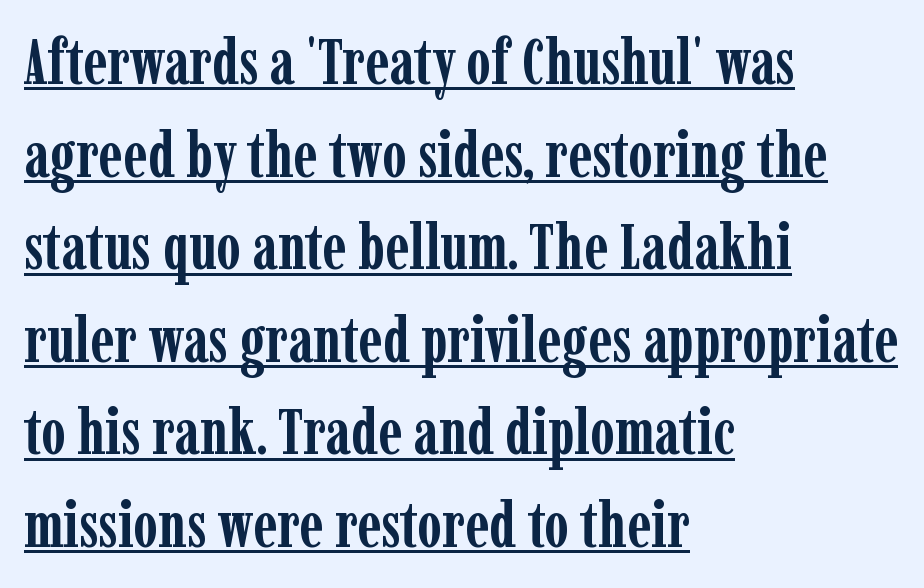
Pretty heavy lettering here — definitely bold. Interline gaps are of average width in this sample. Italic? Not at all — the glyphs are vertical. The typeface chosen for these lines features serifs.
